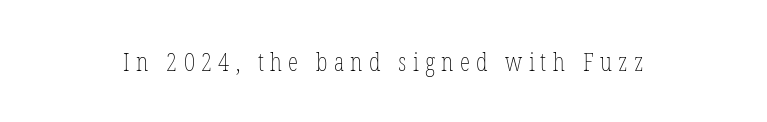
{"italic": "no", "bold": "no", "underline": "no", "letter_spacing": "wide", "letter_spacing_em": 0.24, "glyph_px": 26}
